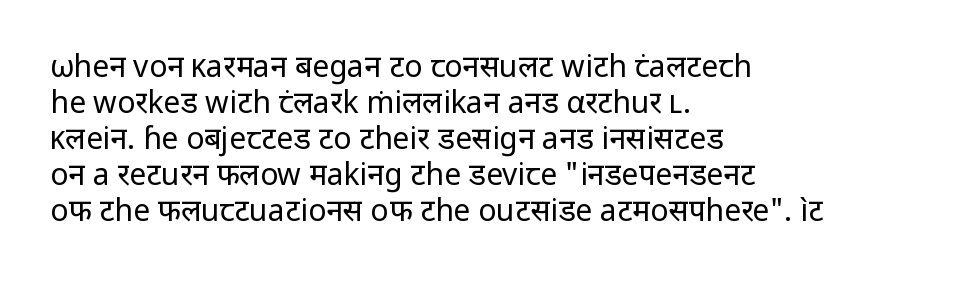
Q: Is the text bold? A: No.
Q: Is the text italic (slanted)? A: No, it is upright.
Q: Is the typeface a serif or a sans-serif typeface? A: Sans-serif.
Q: Is the text underlined? A: No.
Q: How is the paragraph aligned? A: Left-aligned.
Q: Is the spacing between letters normal or unusually wide? A: Normal.
Q: Width (condensed, normal, or wide)? A: Normal.
Q: Stroke contrast? A: Low.
Q: x-height? A: Medium.
Q: Monospaced? A: No.
